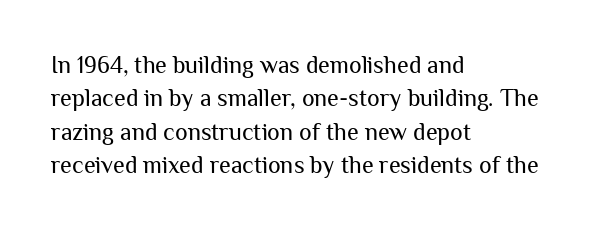
Q: Is the text bold? A: No.
Q: Is the text italic (slanted)? A: No, it is upright.
Q: Is the text underlined? A: No.
Q: How is the paragraph aligned? A: Left-aligned.
Q: Is the spacing between letters normal or unusually wide? A: Normal.
Q: Is the spacing between lines tight, normal or loose? A: Normal.
